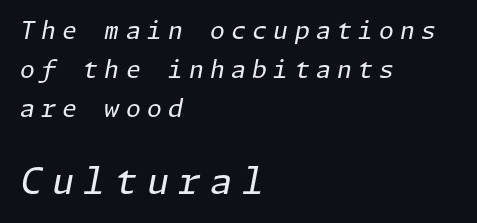
Q: Is the text bold? A: No.
Q: Is the text italic (slanted)? A: Yes, it leans right by about 11 degrees.
Q: Is the text underlined? A: No.
Q: How is the paragraph aligned? A: Left-aligned.
Q: Is the spacing between letters normal or unusually wide? A: Unusually wide.
Q: Is the spacing between lines tight, normal or loose? A: Normal.
Q: Which block of text is set in a larger size, the first (top) or the second (bottom)? A: The second (bottom) one.
Q: Width (condensed, normal, or wide)? A: Normal.
Q: Stroke contrast? A: Low.
Q: x-height? A: Medium.
